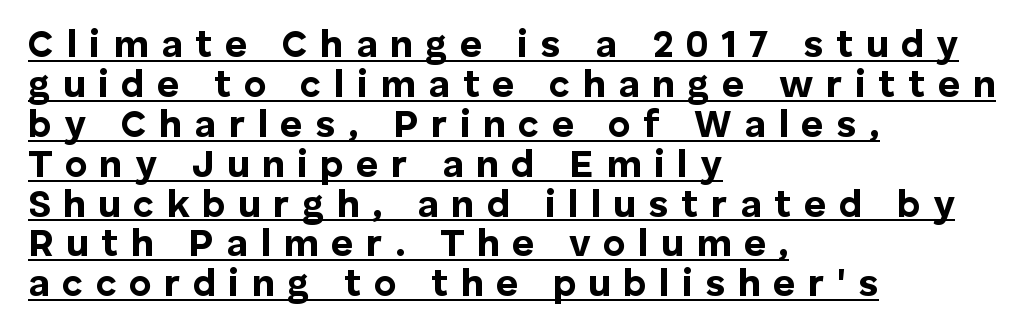
The image shows 38 px bold sans-serif type, upright; set left-aligned, tight line spacing (1.05x), unusually wide letter spacing (+0.33 em), underlined; low stroke contrast and a medium x-height.
